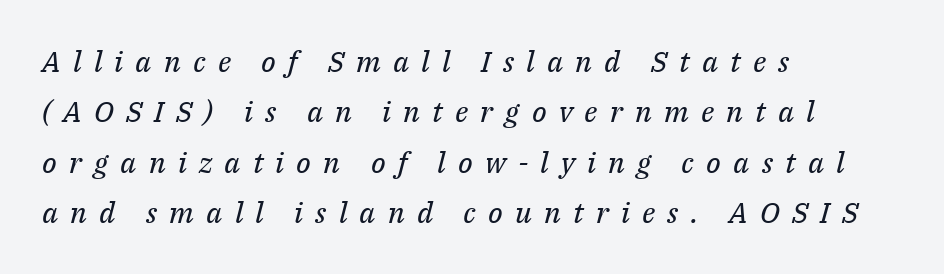
Q: Is the text bold? A: No.
Q: Is the text italic (slanted)? A: Yes, it leans right by about 14 degrees.
Q: Is the typeface a serif or a sans-serif typeface? A: Serif.
Q: Is the text underlined? A: No.
Q: How is the paragraph aligned? A: Left-aligned.
Q: Is the spacing between letters normal or unusually wide? A: Unusually wide.
Q: Width (condensed, normal, or wide)? A: Normal.
Q: Stroke contrast? A: Medium.
Q: x-height? A: Medium.
Q: Monospaced? A: No.
